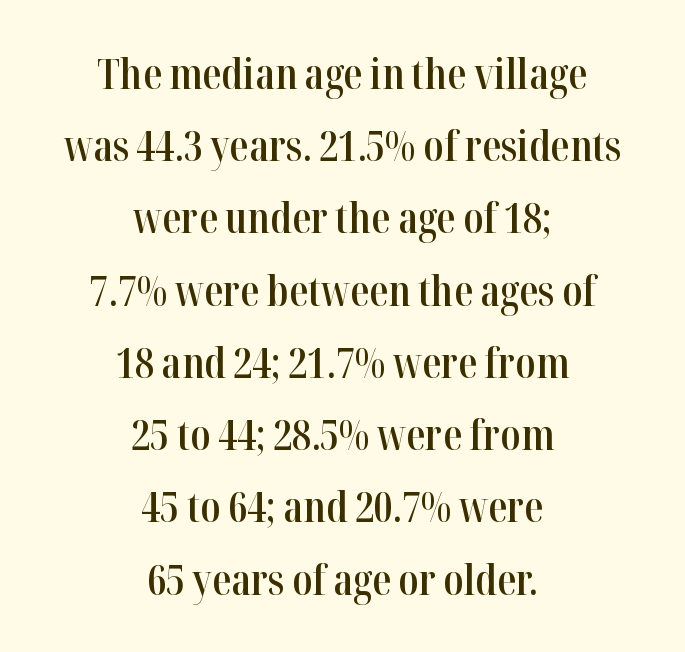
{"serif": "yes", "italic": "no", "bold": "semi", "weight": "semibold", "width": "condensed", "stroke_contrast": "high", "x_height": "medium", "monospaced": "no", "underline": "no", "align": "center", "line_spacing_ratio": 1.72, "letter_spacing": "normal", "letter_spacing_em": 0.0, "glyph_px": 42}
